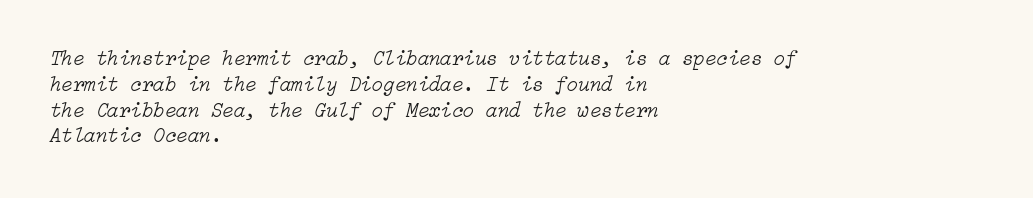
{"italic": "yes", "lean": "right", "slant_degrees": 15, "bold": "no", "underline": "no", "align": "left", "line_spacing_ratio": 1.23, "letter_spacing": "normal", "letter_spacing_em": 0.0, "glyph_px": 21}
